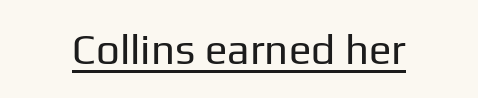
You can tell from the bare stems that sans-serif type was used. The passage shown is not bold in any degree. Character widths vary here, with narrow letters taking less room than wide ones. Does the lettering tilt? It doesn't — this is upright.
